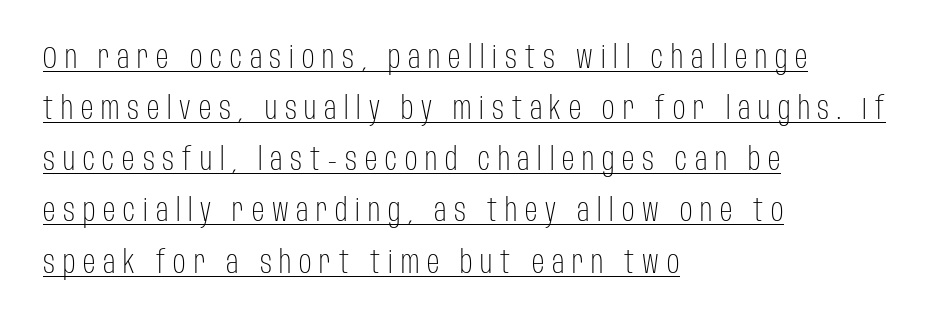
A roman cut, with each character standing at attention. What kind of face is this? One without serifs — a sans. Summary of vertical rhythm: regular, with standard interline spacing. The compositor pushed each line to the left boundary. The rendering uses natural spacing where letterforms have individual widths.
